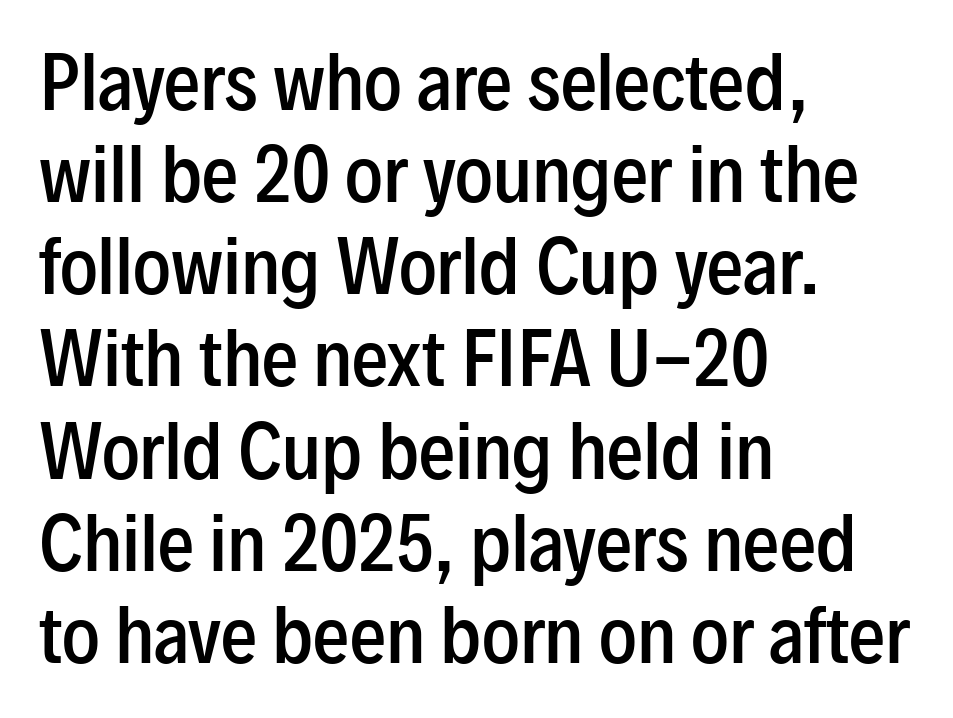
{"serif": "no", "italic": "no", "bold": "semi", "weight": "semibold", "width": "condensed", "stroke_contrast": "low", "x_height": "medium", "monospaced": "no", "underline": "no", "align": "left", "line_spacing": "normal", "line_spacing_ratio": 1.28, "letter_spacing": "normal", "letter_spacing_em": 0.0, "glyph_px": 72}
